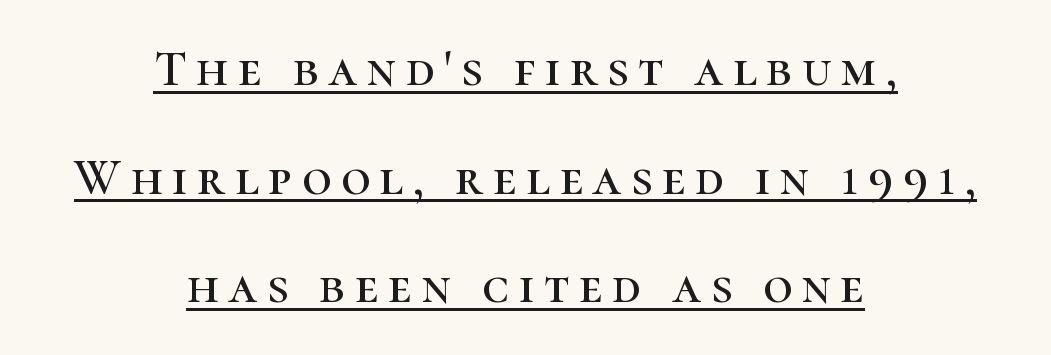
Q: Is the text italic (slanted)? A: No, it is upright.
Q: Is the typeface a serif or a sans-serif typeface? A: Serif.
Q: Is the text underlined? A: Yes.
Q: How is the paragraph aligned? A: Centered.
Q: Is the spacing between lines tight, normal or loose? A: Loose.
Q: Width (condensed, normal, or wide)? A: Normal.
Q: Stroke contrast? A: High.
Q: x-height? A: Medium.
Q: Monospaced? A: No.
